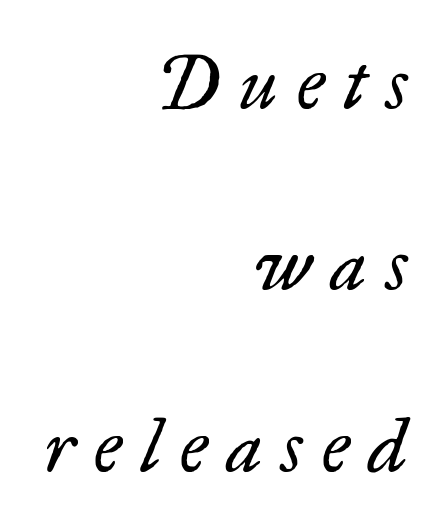
The image shows 74 px regular-weight serif type, italic (leaning right); set right-aligned, loose line spacing (2.45x), unusually wide letter spacing (+0.26 em), not underlined; low stroke contrast and a small x-height.
